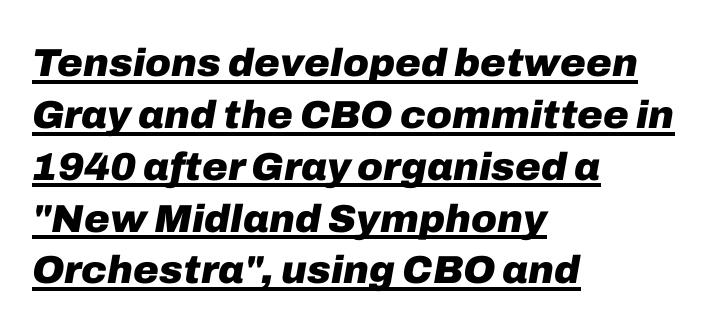
The image shows 39 px heavy type, italic (leaning right); set left-aligned, normal line spacing (1.33x), normal letter spacing, underlined; low stroke contrast and a medium x-height.
